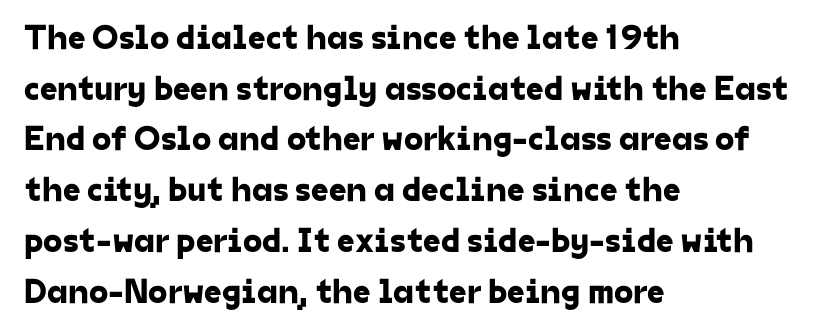
Q: Is the typeface a serif or a sans-serif typeface? A: Sans-serif.
Q: Is the text underlined? A: No.
Q: How is the paragraph aligned? A: Left-aligned.
Q: Is the spacing between letters normal or unusually wide? A: Normal.
Q: Is the spacing between lines tight, normal or loose? A: Normal.
Q: Width (condensed, normal, or wide)? A: Normal.
Q: Stroke contrast? A: Low.
Q: x-height? A: Medium.
Q: Monospaced? A: No.
